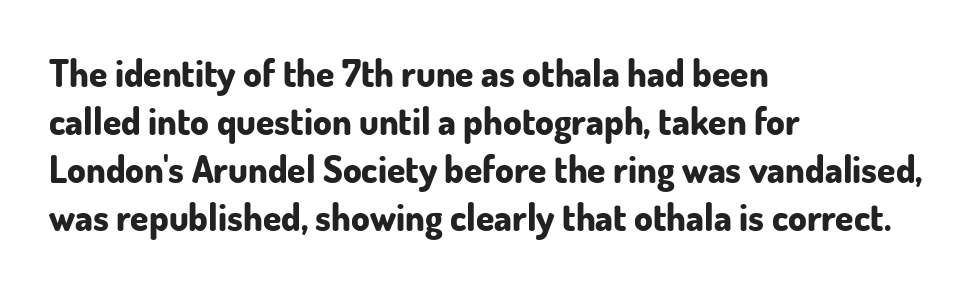
The image shows 37 px bold sans-serif type, upright; set left-aligned, normal line spacing (1.3x), normal letter spacing, not underlined; low stroke contrast and a small x-height.
